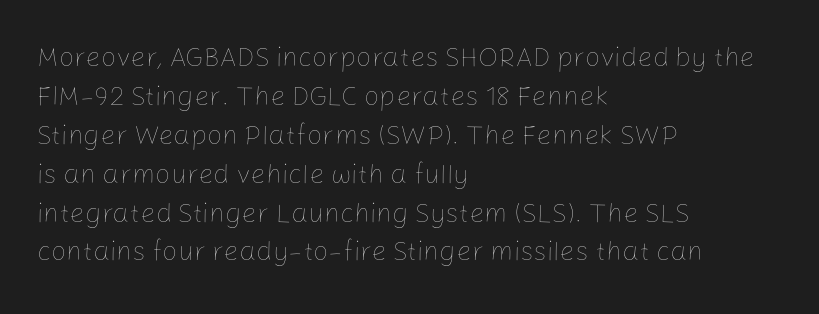
{"italic": "no", "bold": "no", "underline": "no", "align": "left", "line_spacing": "normal", "line_spacing_ratio": 1.44, "letter_spacing": "normal", "letter_spacing_em": 0.0, "glyph_px": 27}
